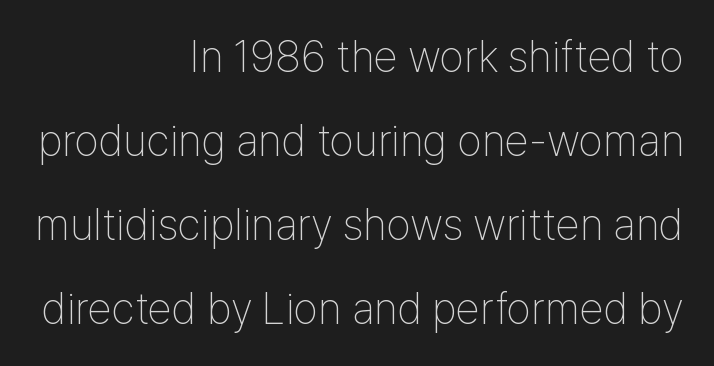
Q: Is the text bold? A: No.
Q: Is the text italic (slanted)? A: No, it is upright.
Q: Is the typeface a serif or a sans-serif typeface? A: Sans-serif.
Q: Is the text underlined? A: No.
Q: How is the paragraph aligned? A: Right-aligned.
Q: Is the spacing between letters normal or unusually wide? A: Normal.
Q: Is the spacing between lines tight, normal or loose? A: Loose.
Q: Width (condensed, normal, or wide)? A: Condensed.
Q: Stroke contrast? A: Low.
Q: x-height? A: Medium.
Q: Monospaced? A: No.
